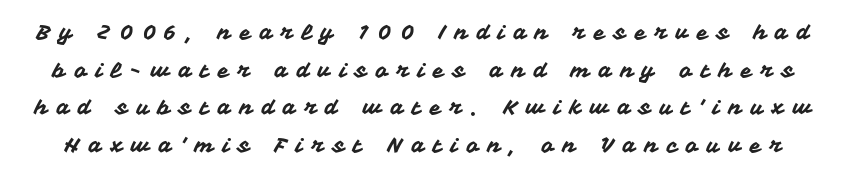
{"underline": "no", "line_spacing_ratio": 1.79, "letter_spacing": "wide", "letter_spacing_em": 0.41, "glyph_px": 21}
